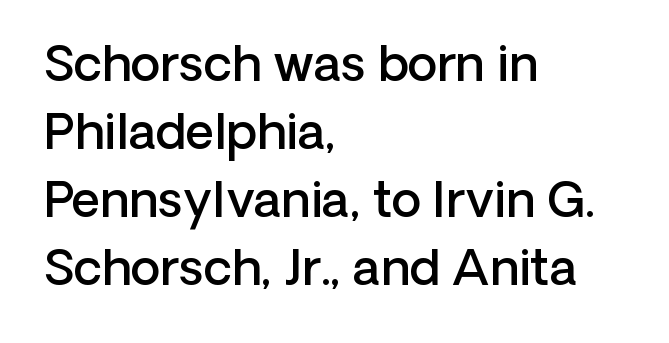
Q: Is the text bold? A: Semi-bold.
Q: Is the text italic (slanted)? A: No, it is upright.
Q: Is the typeface a serif or a sans-serif typeface? A: Sans-serif.
Q: Is the text underlined? A: No.
Q: How is the paragraph aligned? A: Left-aligned.
Q: Is the spacing between letters normal or unusually wide? A: Normal.
Q: Is the spacing between lines tight, normal or loose? A: Normal.
Q: Width (condensed, normal, or wide)? A: Normal.
Q: Stroke contrast? A: Low.
Q: x-height? A: Medium.
Q: Monospaced? A: No.
